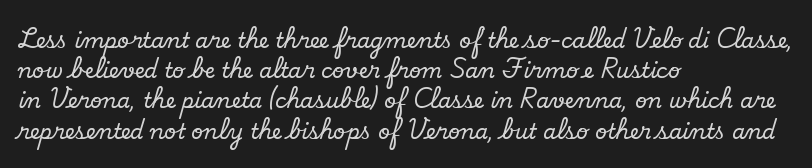
The lines sit at an ordinary, default distance from one another. What stands out about the letter spacing? Nothing — it is the standard amount. Leftover space on each line is placed entirely after the last word. Check the space under the baseline: it is left empty.
